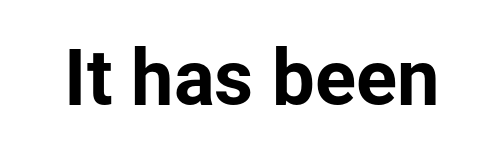
The image shows 76 px sans-serif type, upright; set normal letter spacing, not underlined; low stroke contrast and a medium x-height.
